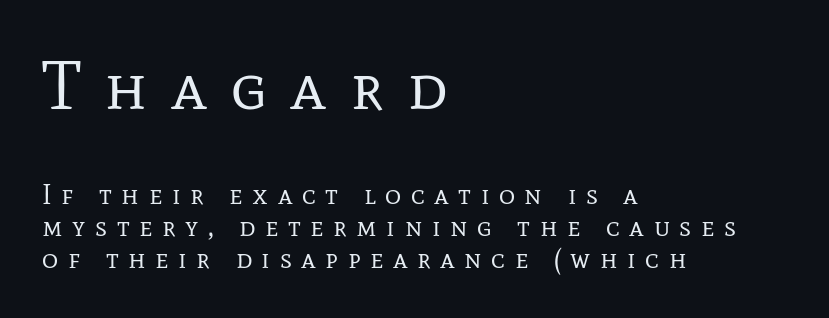
{"serif": "yes", "italic": "no", "bold": "no", "weight": "regular", "width": "normal", "stroke_contrast": "low", "x_height": "medium", "monospaced": "no", "underline": "no", "align": "left", "line_spacing": "tight", "line_spacing_ratio": 1.15, "letter_spacing": "wide", "letter_spacing_em": 0.34, "larger_block": "first", "size_ratio": 2.46, "glyph_px": 69}
